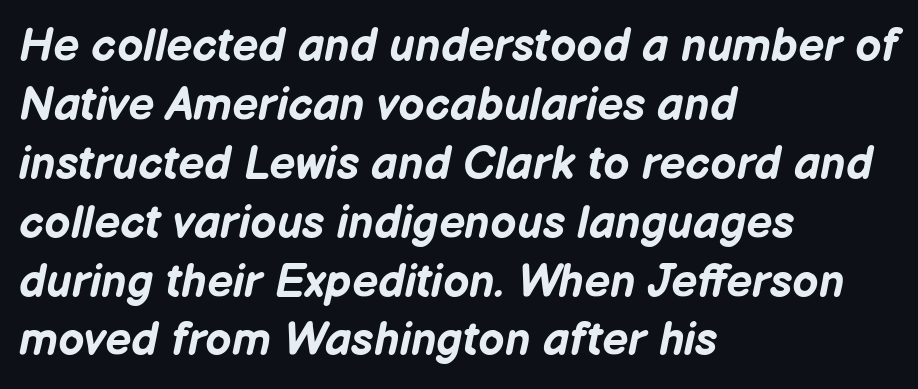
The image shows 46 px bold type, italic (leaning right); set left-aligned, normal line spacing (1.28x), normal letter spacing, not underlined; low stroke contrast and a medium x-height.
